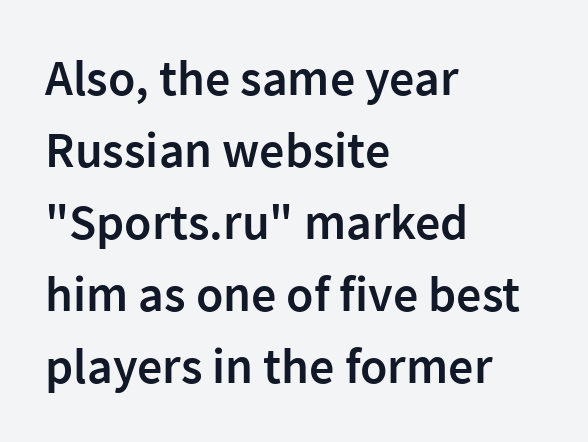
The image shows 50 px semibold sans-serif type, upright; set left-aligned, normal line spacing (1.44x), normal letter spacing, not underlined; low stroke contrast and a medium x-height.
